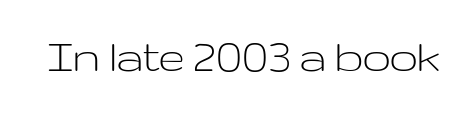
The image shows 50 px light, wide sans-serif type, upright; set normal letter spacing, not underlined; low stroke contrast and a medium x-height.
